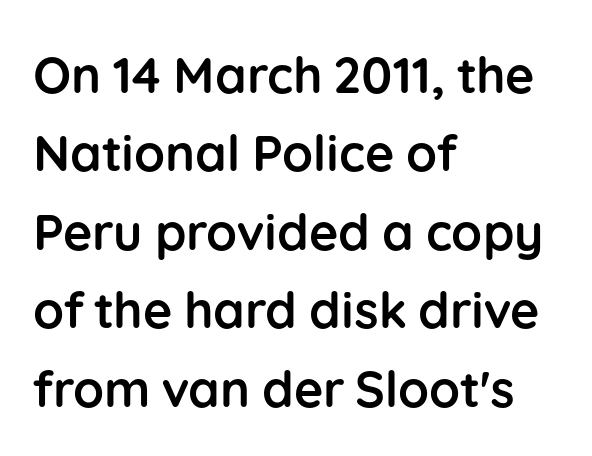
{"serif": "no", "italic": "no", "bold": "yes", "weight": "semibold", "width": "normal", "stroke_contrast": "low", "x_height": "medium", "monospaced": "no", "underline": "no", "align": "left", "line_spacing": "normal", "line_spacing_ratio": 1.57, "letter_spacing": "normal", "letter_spacing_em": 0.0, "glyph_px": 50}
